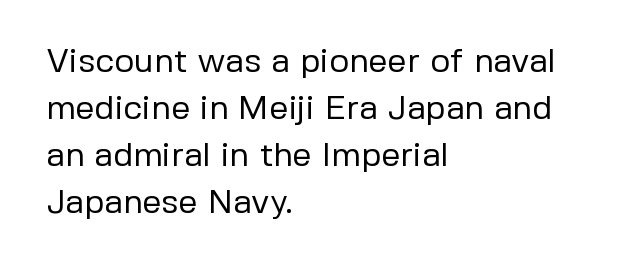
Q: Is the text bold? A: No.
Q: Is the text italic (slanted)? A: No, it is upright.
Q: Is the typeface a serif or a sans-serif typeface? A: Sans-serif.
Q: Is the text underlined? A: No.
Q: How is the paragraph aligned? A: Left-aligned.
Q: Is the spacing between letters normal or unusually wide? A: Normal.
Q: Is the spacing between lines tight, normal or loose? A: Normal.
Q: Width (condensed, normal, or wide)? A: Normal.
Q: Stroke contrast? A: Low.
Q: x-height? A: Medium.
Q: Monospaced? A: No.
